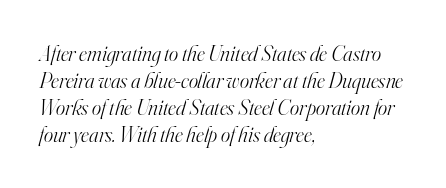
Default kerning and tracking; the words read as compact shapes. Every character sits at an angle, as italics do. Nobody drew a line under any word here. Stems here are at most as thick as an everyday book face.
